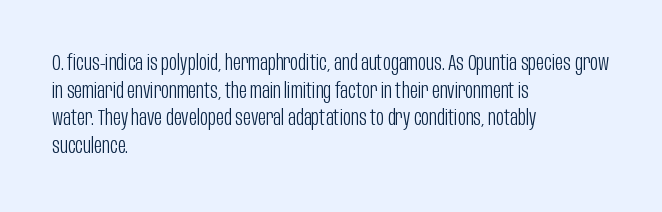
Q: Is the text bold? A: No.
Q: Is the text italic (slanted)? A: No, it is upright.
Q: Is the text underlined? A: No.
Q: How is the paragraph aligned? A: Left-aligned.
Q: Is the spacing between letters normal or unusually wide? A: Normal.
Q: Is the spacing between lines tight, normal or loose? A: Normal.
